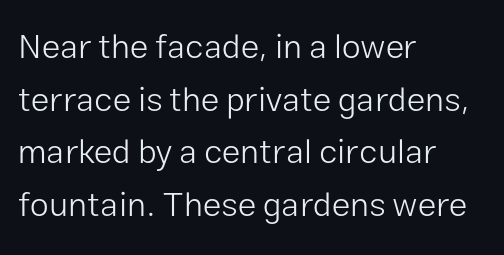
Q: Is the text bold? A: No.
Q: Is the text italic (slanted)? A: No, it is upright.
Q: Is the typeface a serif or a sans-serif typeface? A: Sans-serif.
Q: Is the text underlined? A: No.
Q: How is the paragraph aligned? A: Left-aligned.
Q: Is the spacing between letters normal or unusually wide? A: Normal.
Q: Is the spacing between lines tight, normal or loose? A: Normal.
Q: Width (condensed, normal, or wide)? A: Normal.
Q: Stroke contrast? A: Low.
Q: x-height? A: Medium.
Q: Monospaced? A: No.
